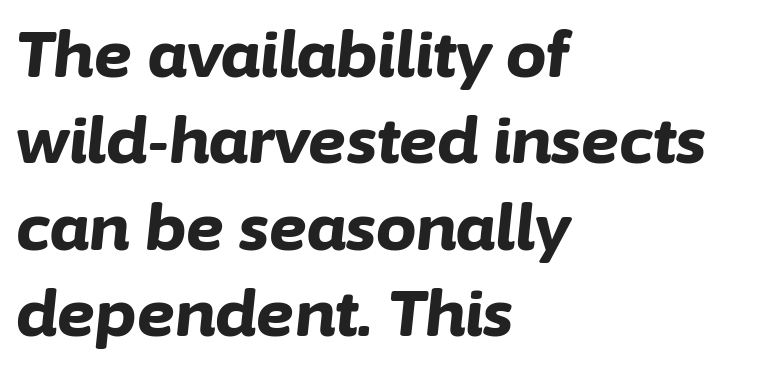
Unmarked baselines from the first word to the last. Style check: oblique. This is heavy type, rendered in bold. Spacing between characters is what you'd get straight out of the box. Does the leading feel generous? No, just average. These lines are rendered in a variable-pitch font.
